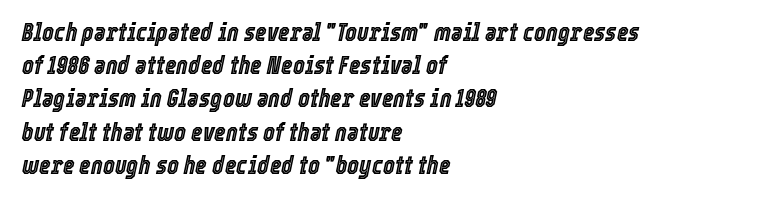
A student would call this left alignment; a typographer would say flush left, rag right. Default kerning and tracking; the words read as compact shapes. The passage shown stacks its lines at a standard gap. Beneath every word, the page is bare.
